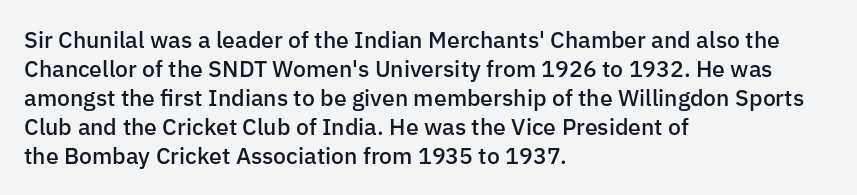
These lines keep a tight, regular rhythm from letter to letter. Horizontally, the lines are justified to the leading edge only. Normally led — the rows are evenly, conventionally spaced. The axis of the letterforms is exactly vertical. Bold? Not quite — semibold, heavier than regular but stopping short.
